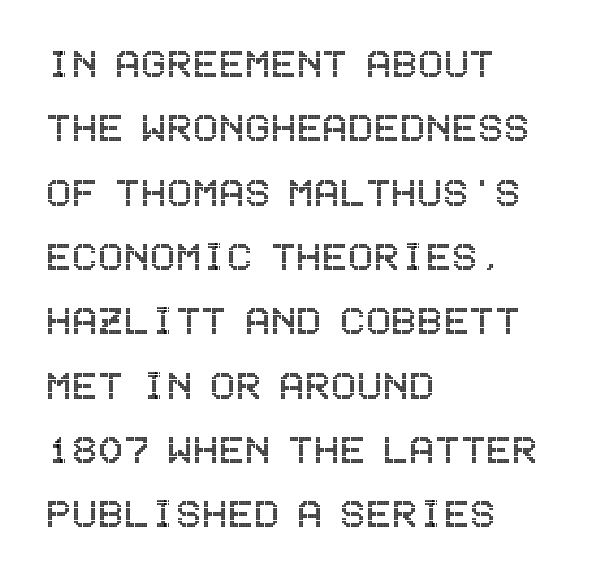
The image shows 48 px condensed type, upright; set left-aligned, normal line spacing (1.34x), normal letter spacing, not underlined; a large x-height.
